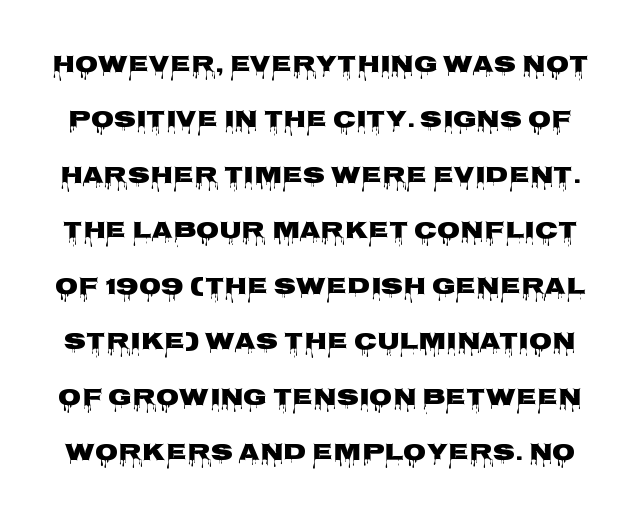
The image shows 24 px text type, upright; set loose line spacing (2.31x), normal letter spacing, not underlined.
